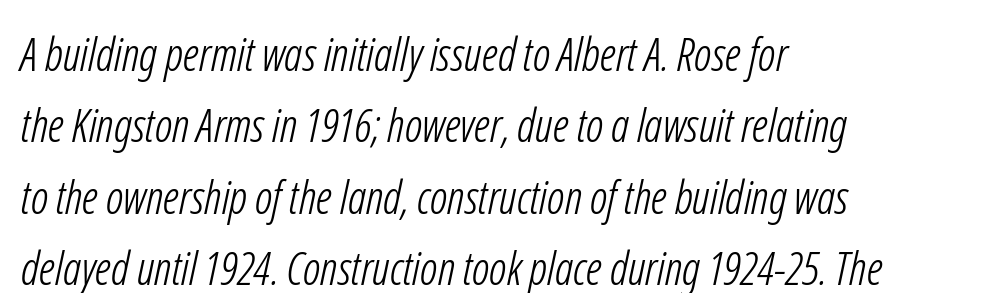
Just letters on the line, the space beneath them empty. Summary of weight: not heavy and not bold. These lines sit exactly where default settings would place them. The letterforms sit shoulder to shoulder at normal distance. Line starts are locked; line ends wander. Each letter keeps its own natural width here, so spacing adapts to shape.
